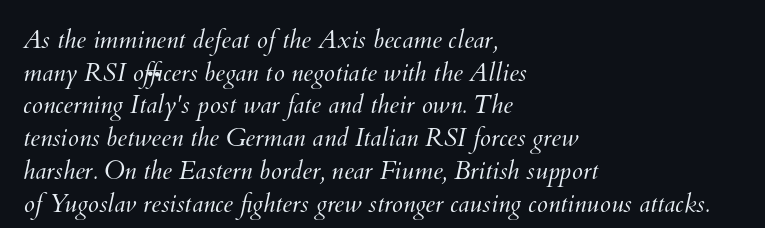
The image shows 25 px text type; set left-aligned, normal line spacing (1.31x), normal letter spacing, not underlined.
